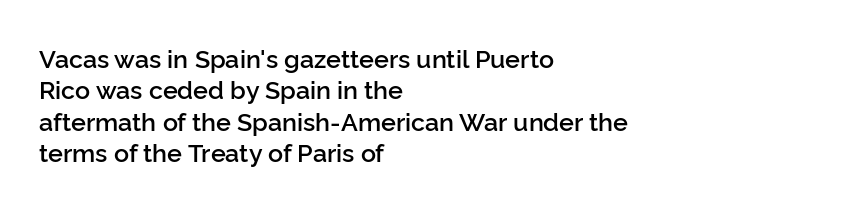
The image shows 25 px text type, upright; set left-aligned, normal line spacing (1.26x), normal letter spacing, not underlined.
